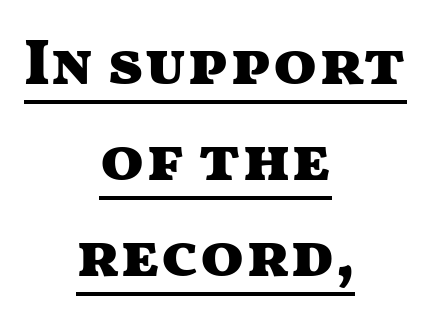
Q: Is the text bold? A: Yes.
Q: Is the text italic (slanted)? A: No, it is upright.
Q: Is the typeface a serif or a sans-serif typeface? A: Sans-serif.
Q: Is the text underlined? A: Yes.
Q: How is the paragraph aligned? A: Centered.
Q: Is the spacing between letters normal or unusually wide? A: Normal.
Q: Is the spacing between lines tight, normal or loose? A: Normal.
Q: Width (condensed, normal, or wide)? A: Wide.
Q: Stroke contrast? A: Medium.
Q: x-height? A: Medium.
Q: Monospaced? A: No.
